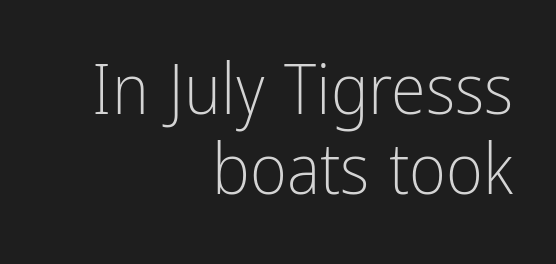
Check the space under the baseline: it is left empty. Regarding leading, the lines here are crowded together. This sample has the flowing, uneven cadence of proportional lettering. The font's upright variant was chosen for this text. The type family on display is of the sans-serif kind. Inter-character spacing is left at the font's built-in metrics.
